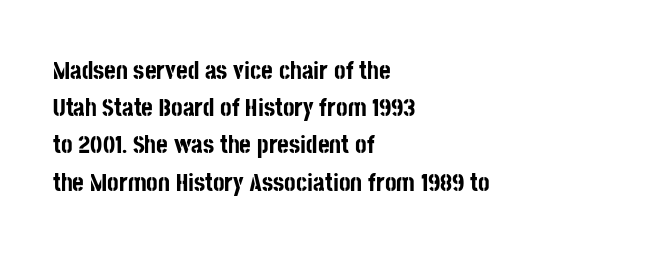
{"italic": "no", "bold": "yes", "underline": "no", "align": "left", "line_spacing": "normal", "line_spacing_ratio": 1.49, "letter_spacing": "normal", "letter_spacing_em": 0.0, "glyph_px": 25}
